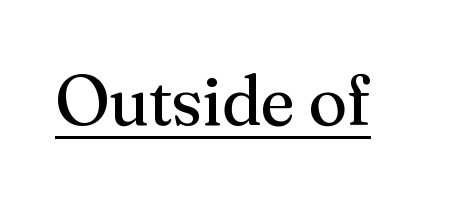
Looks like regular typesetting: each glyph gets only the width it needs. A rule runs beneath these lines of type. Note: serifs present on the glyphs. The letters sit at their default tracking, neither squeezed nor spread. This is the regular roman posture of the typeface. Stems here are at most as thick as an everyday book face.
